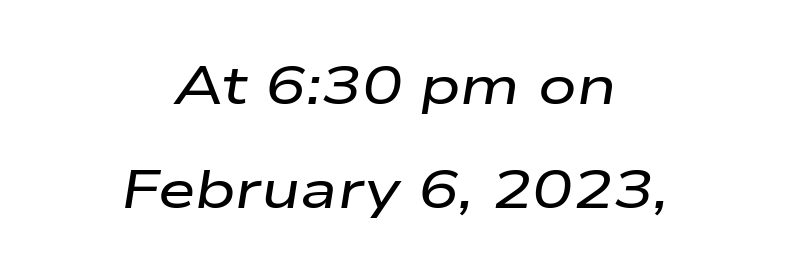
Q: Is the text italic (slanted)? A: Yes, it leans right by about 9 degrees.
Q: Is the text underlined? A: No.
Q: How is the paragraph aligned? A: Centered.
Q: Is the spacing between letters normal or unusually wide? A: Normal.
Q: Is the spacing between lines tight, normal or loose? A: Loose.
Q: Width (condensed, normal, or wide)? A: Wide.
Q: Stroke contrast? A: Low.
Q: x-height? A: Medium.
Q: Monospaced? A: No.
